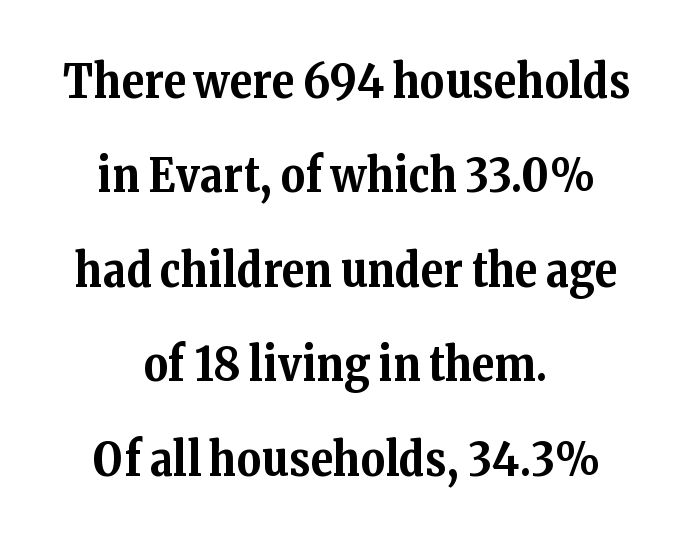
The image shows 47 px bold serif type, upright; set centered, loose line spacing (2.01x), normal letter spacing, not underlined; medium stroke contrast and a medium x-height.
